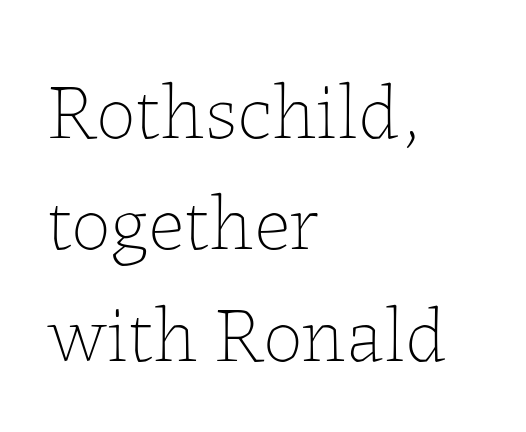
This sample keeps an unexceptional amount of space between lines. The characters are drawn with everyday or finer stroke widths. Only glyphs here, with clear space below each row. Note the varied advance widths — an 'i' is clearly narrower than an 'm'.
